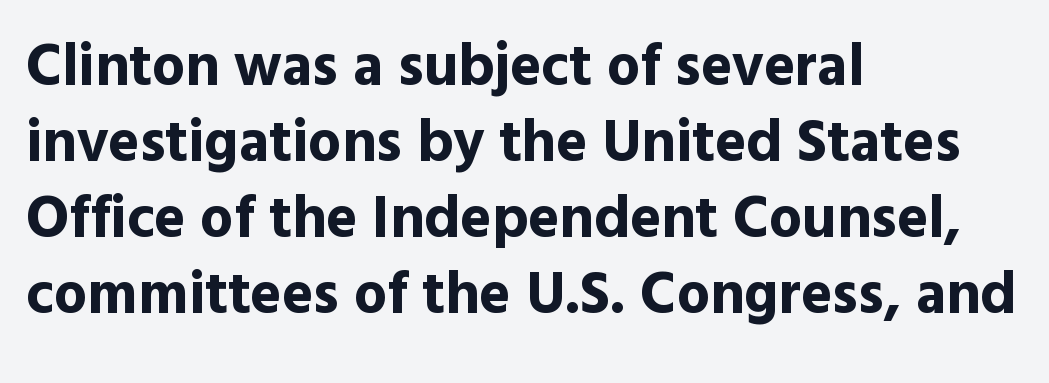
Plain, unruled lines of type. Each letter's strokes conclude bluntly, with no projecting serifs. The face used here is proportionally spaced, like ordinary book or web type. Does extra space separate the letters? No, they use regular spacing.
